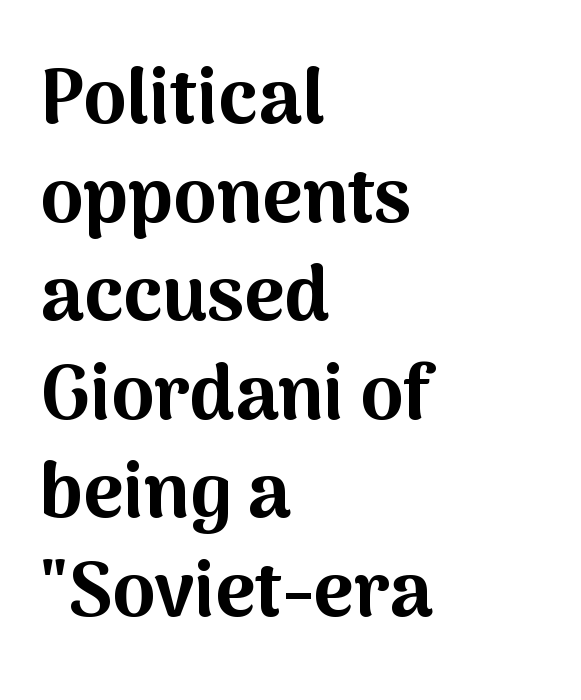
The image shows 77 px bold sans-serif type, upright; set left-aligned, normal line spacing (1.28x), normal letter spacing, not underlined; medium stroke contrast and a medium x-height.
